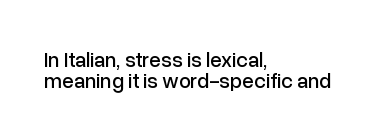
The zone under the glyphs is completely vacant. The lettering holds an erect, upright posture throughout. Honestly, the letter spacing is just normal — you wouldn't notice it. Teacher's note: observe the even left margin — that is flush-left alignment. If you measured baseline to baseline, you'd find a short distance.
